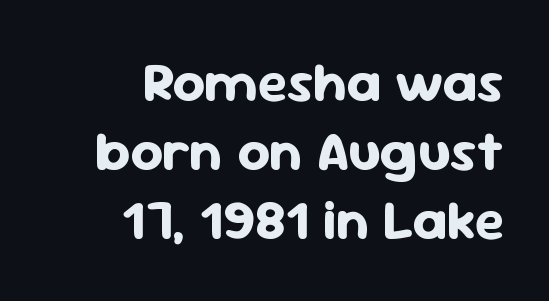
The image shows 56 px bold sans-serif type, upright; set right-aligned, line spacing 1.23x, normal letter spacing, not underlined; low stroke contrast and a medium x-height.
